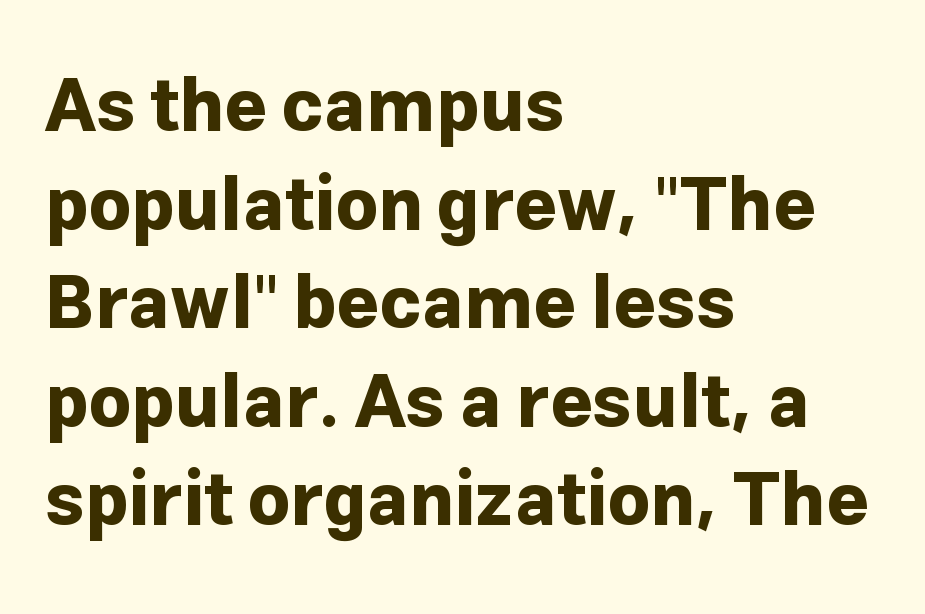
Q: Is the text bold? A: Yes.
Q: Is the text italic (slanted)? A: No, it is upright.
Q: Is the typeface a serif or a sans-serif typeface? A: Sans-serif.
Q: Is the text underlined? A: No.
Q: How is the paragraph aligned? A: Left-aligned.
Q: Is the spacing between letters normal or unusually wide? A: Normal.
Q: Is the spacing between lines tight, normal or loose? A: Normal.
Q: Width (condensed, normal, or wide)? A: Normal.
Q: Stroke contrast? A: Low.
Q: x-height? A: Medium.
Q: Monospaced? A: No.
